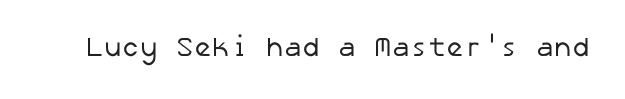
The image shows 27 px text type; set normal letter spacing, not underlined.
